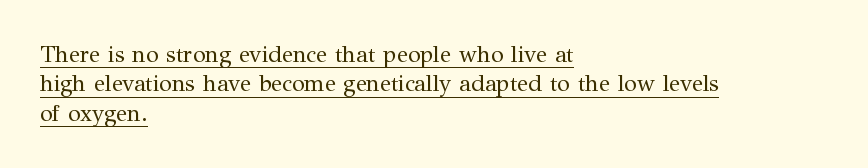
Underlined type. The rag falls on the right side of this text block. What stands out about the letter spacing? Nothing — it is the standard amount. How would I describe the line gaps? Plain and ordinary. The letters stand straight up with perfectly vertical stems. Each stroke keeps to a modest, everyday thickness or less.
